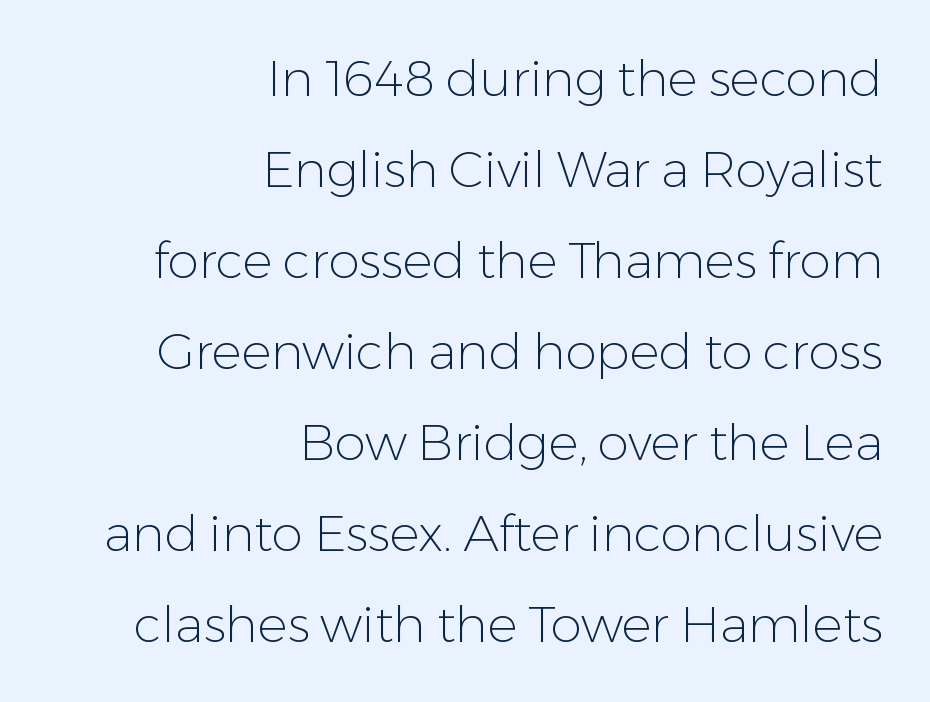
{"serif": "no", "italic": "no", "bold": "no", "weight": "light", "width": "normal", "stroke_contrast": "low", "x_height": "medium", "monospaced": "no", "underline": "no", "align": "right", "line_spacing_ratio": 1.82, "letter_spacing": "normal", "letter_spacing_em": 0.0, "glyph_px": 50}
